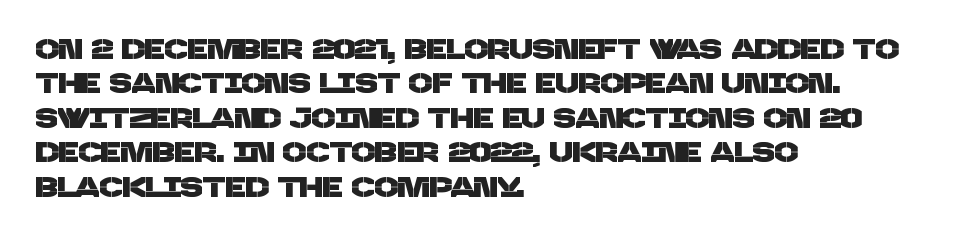
The image shows 28 px sans-serif type; set left-aligned, line spacing 1.23x, normal letter spacing, not underlined; low stroke contrast and a large x-height.
